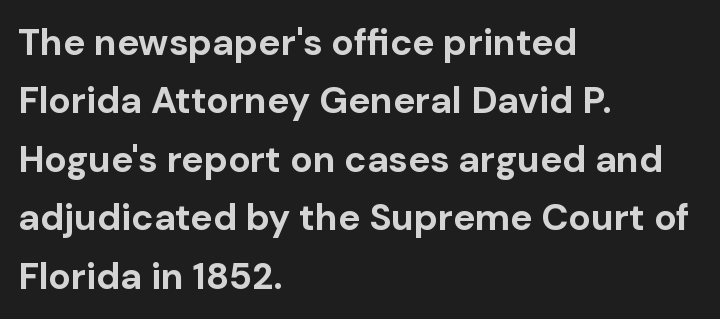
Q: Is the text bold? A: Yes.
Q: Is the text italic (slanted)? A: No, it is upright.
Q: Is the typeface a serif or a sans-serif typeface? A: Sans-serif.
Q: Is the text underlined? A: No.
Q: How is the paragraph aligned? A: Left-aligned.
Q: Is the spacing between letters normal or unusually wide? A: Normal.
Q: Is the spacing between lines tight, normal or loose? A: Normal.
Q: Width (condensed, normal, or wide)? A: Normal.
Q: Stroke contrast? A: Low.
Q: x-height? A: Medium.
Q: Monospaced? A: No.
